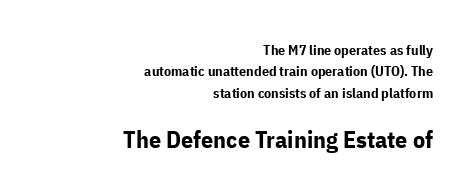
Of the two passages, the one underneath uses the larger point size. Successive baselines arrive at the customary interval. Letter spacing: default. The sample has been set heavy, in full bold. No word sits above an underline.
